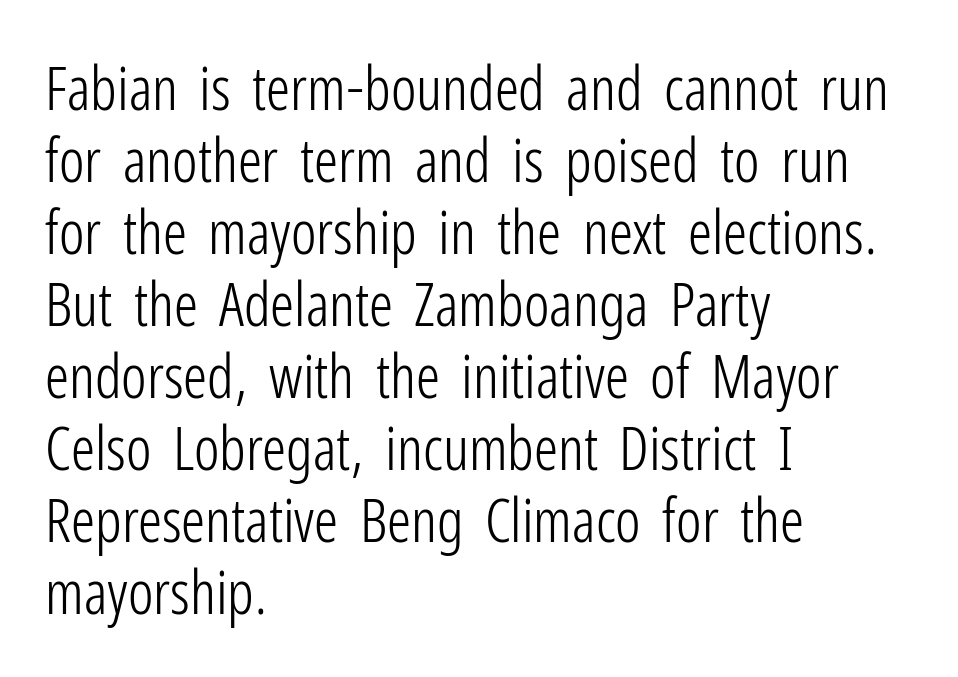
The typeface has the unassuming heft of standard copy or less. The passage shown is not underscored anywhere. Check where the strokes stop: nothing finishes them off — pure sans. A typesetter would call this proportional, since set widths differ per character. Every row of glyphs begins at an identical x-position on the left.
